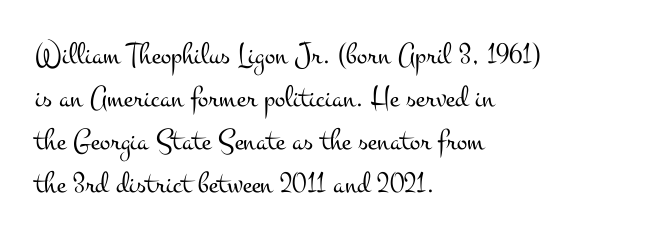
In terms of letterspacing, this is plain default setting. The lines sit at an ordinary, default distance from one another. The words here are not underlined. Do the characters align in a grid? No, the font is proportional. These lines are composed in type with serifs. A classic flush-left, rag-right setting is used for this passage.
